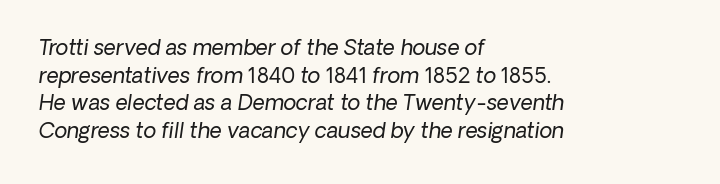
Q: Is the text bold? A: No.
Q: Is the text underlined? A: No.
Q: How is the paragraph aligned? A: Left-aligned.
Q: Is the spacing between letters normal or unusually wide? A: Normal.
Q: Is the spacing between lines tight, normal or loose? A: Normal.
